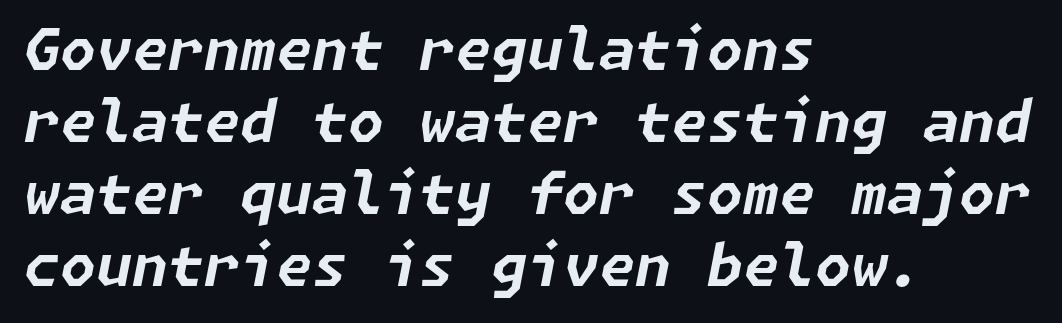
{"italic": "yes", "lean": "right", "slant_degrees": 11, "bold": "yes", "weight": "bold", "width": "normal", "stroke_contrast": "low", "x_height": "medium", "underline": "no", "align": "left", "line_spacing_ratio": 1.24, "letter_spacing": "normal", "letter_spacing_em": 0.0, "glyph_px": 58}
